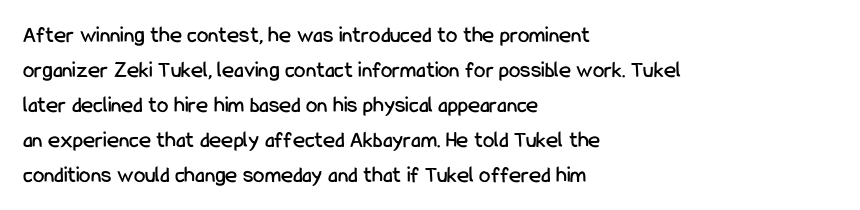
The image shows 23 px text type, upright; set left-aligned, normal line spacing (1.52x), normal letter spacing, not underlined.
